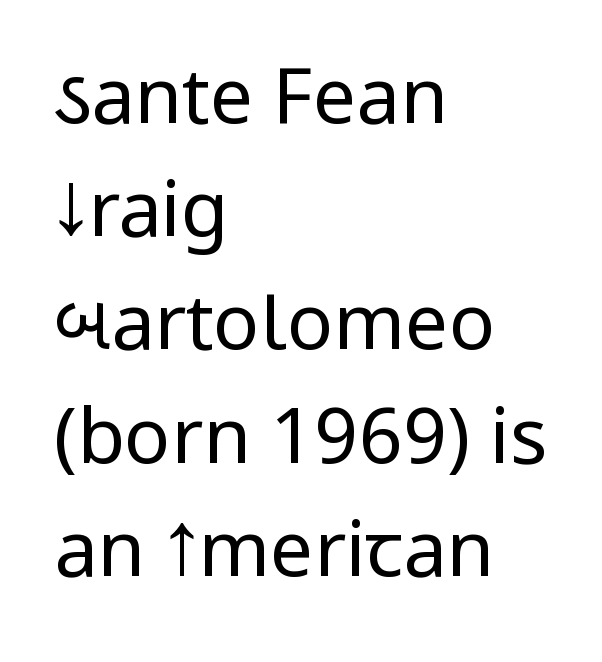
The face used here is proportionally spaced, like ordinary book or web type. These lines keep a tight, regular rhythm from letter to letter. No feet cap the strokes, marking this as sans-serif type. This reads as an unemphasized weight, regular at the heaviest. Short and long lines alike share a common starting point at left. This sample keeps an unexceptional amount of space between lines.
